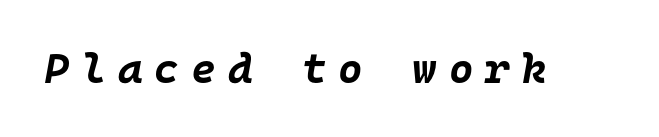
Q: Is the text bold? A: Yes.
Q: Is the text italic (slanted)? A: Yes, it leans right by about 10 degrees.
Q: Is the text underlined? A: No.
Q: Is the spacing between letters normal or unusually wide? A: Unusually wide.
Q: Width (condensed, normal, or wide)? A: Normal.
Q: Stroke contrast? A: Low.
Q: x-height? A: Large.
Q: Monospaced? A: Yes.
